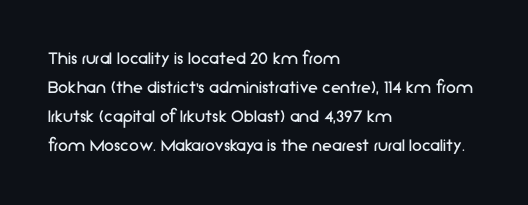
Q: Is the text bold? A: No.
Q: Is the text italic (slanted)? A: No, it is upright.
Q: Is the text underlined? A: No.
Q: How is the paragraph aligned? A: Left-aligned.
Q: Is the spacing between letters normal or unusually wide? A: Normal.
Q: Is the spacing between lines tight, normal or loose? A: Normal.
